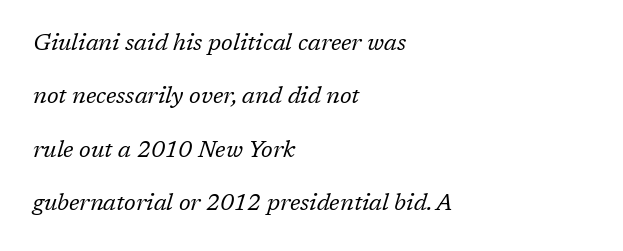
Q: Is the text bold? A: No.
Q: Is the text italic (slanted)? A: Yes, it leans right by about 17 degrees.
Q: Is the text underlined? A: No.
Q: How is the paragraph aligned? A: Left-aligned.
Q: Is the spacing between letters normal or unusually wide? A: Normal.
Q: Is the spacing between lines tight, normal or loose? A: Loose.
